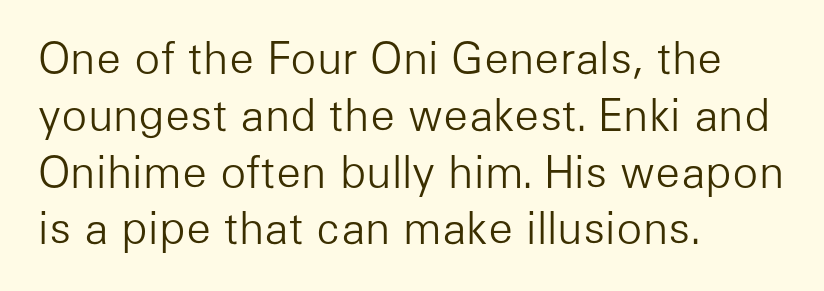
The image shows 43 px light sans-serif type, upright; set left-aligned, normal line spacing (1.32x), normal letter spacing, not underlined; low stroke contrast and a medium x-height.
